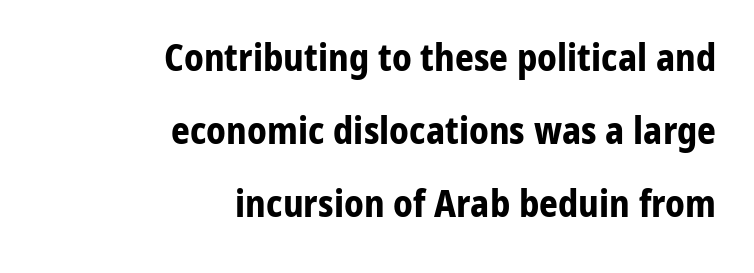
All the whitespace from short lines collects on the left. Vertically, the passage feels expansive, rows floating well apart. Does the weight exceed regular? Yes, all the way to bold. The characters display no serif detailing; their extremities are plain. A typesetter would call this proportional, since set widths differ per character.
